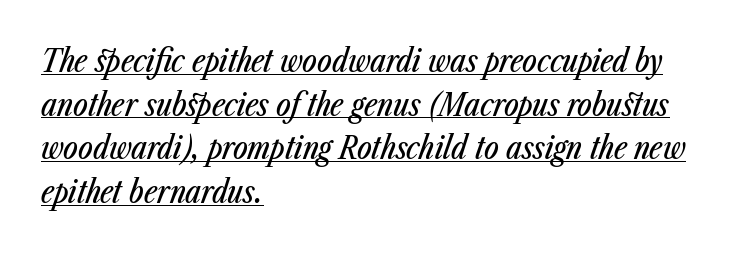
{"italic": "yes", "lean": "right", "slant_degrees": 23, "width": "condensed", "stroke_contrast": "low", "x_height": "medium", "monospaced": "no", "underline": "yes", "align": "left", "line_spacing": "normal", "line_spacing_ratio": 1.41, "letter_spacing": "normal", "letter_spacing_em": 0.0, "glyph_px": 31}
